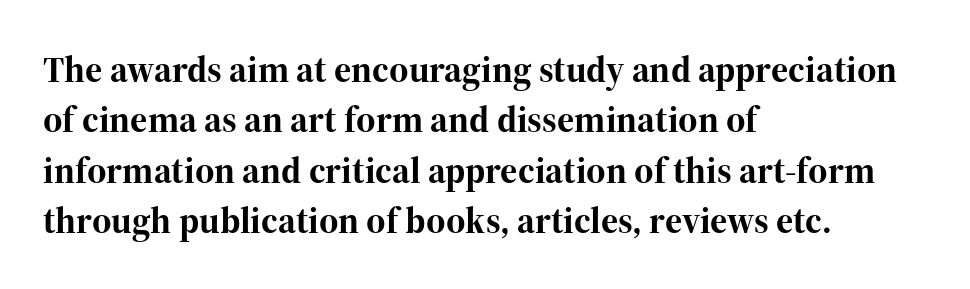
The line texture is even and compact thanks to regular tracking. The letters advance in unequal steps, a hallmark of proportional type. The setting favours the left margin, as ordinary paragraphs usually do. A typesetter would call this leading conventional body-copy spacing. Underline: absent.
